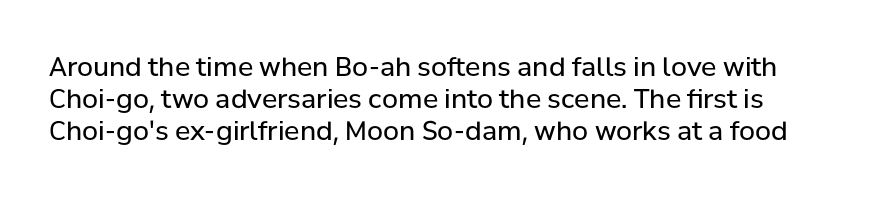
Italic? Not at all — the glyphs are vertical. Counters stay open thanks to moderate or lighter strokes. No word sits above an underline. What stands out about the letter spacing? Nothing — it is the standard amount.
